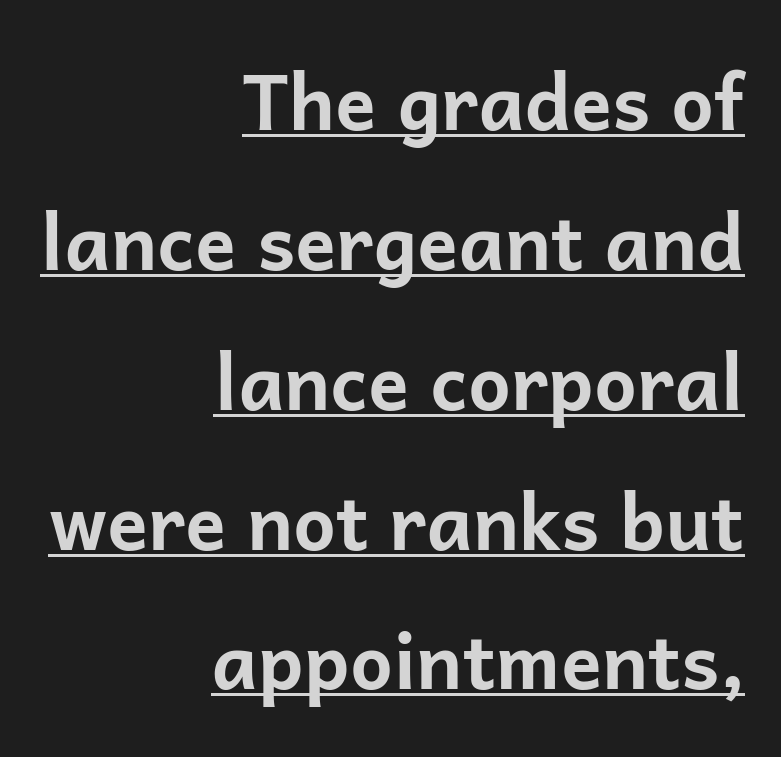
Strokes here are thick enough to call this a true bold. Short and long lines alike share a common ending point at right. The axis of the letterforms is exactly vertical. Character widths vary here, with narrow letters taking less room than wide ones. Stroke terminals: plain, sans-serif. You could call the tracking neutral — neither tight nor loose.
